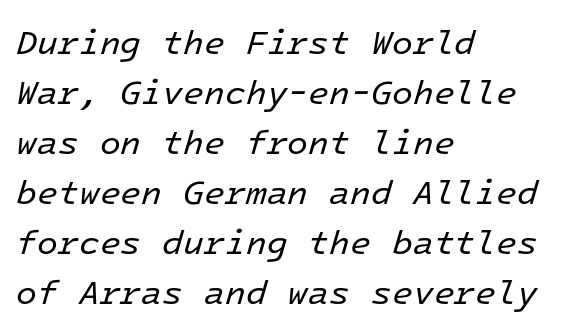
The image shows 34 px regular-weight type, italic (leaning right), monospaced; set left-aligned, normal line spacing (1.47x), normal letter spacing, not underlined; low stroke contrast and a medium x-height.
